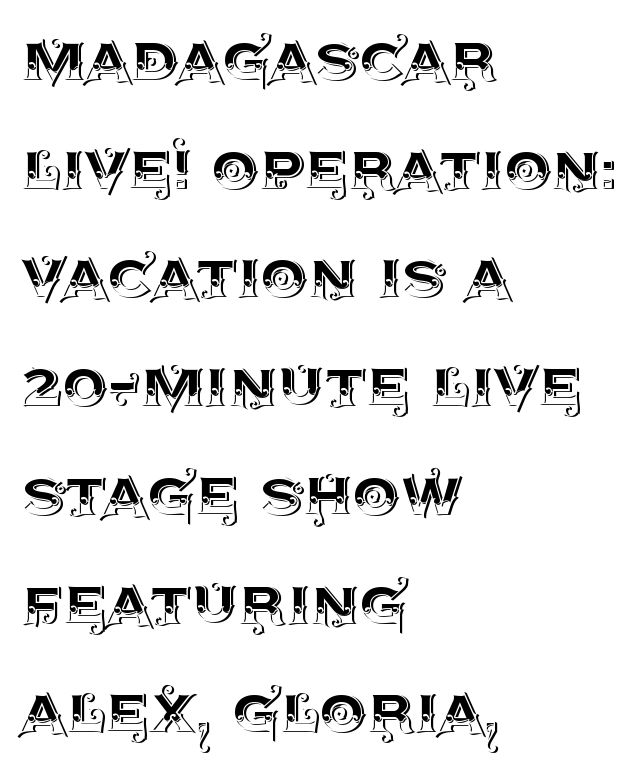
Q: Is the text italic (slanted)? A: No, it is upright.
Q: Is the text underlined? A: No.
Q: How is the paragraph aligned? A: Left-aligned.
Q: Is the spacing between letters normal or unusually wide? A: Normal.
Q: Is the spacing between lines tight, normal or loose? A: Normal.
Q: Width (condensed, normal, or wide)? A: Normal.
Q: x-height? A: Large.
Q: Monospaced? A: No.
